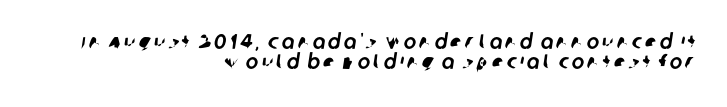
Honestly, the rows look squashed on top of each other. Leftover space on each line is placed entirely before the opening word. Any mark beneath the type? The region is blank.
